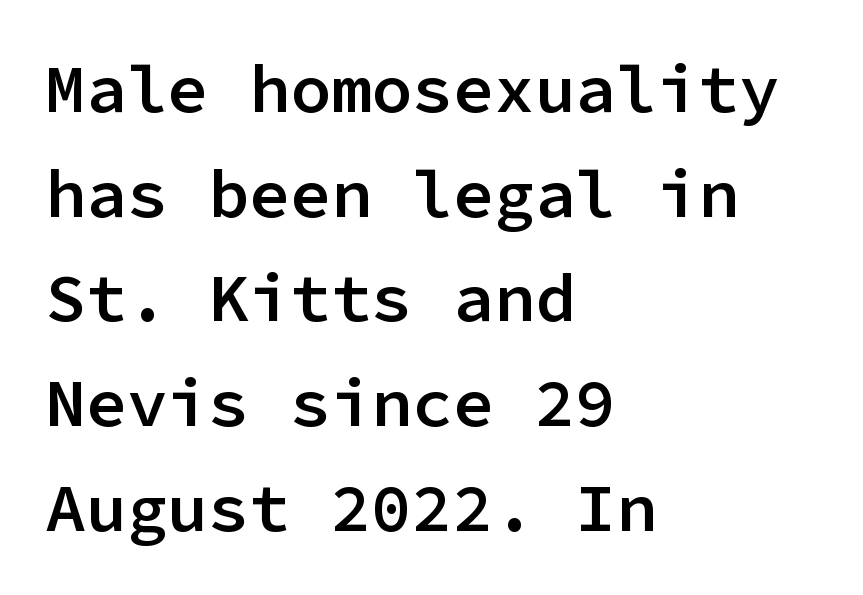
{"serif": "no", "italic": "no", "bold": "semi", "weight": "semibold", "width": "normal", "stroke_contrast": "low", "x_height": "medium", "monospaced": "yes", "underline": "no", "align": "left", "line_spacing": "normal", "line_spacing_ratio": 1.54, "letter_spacing": "normal", "letter_spacing_em": 0.0, "glyph_px": 68}
